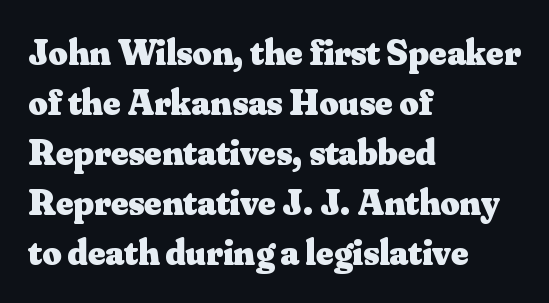
Q: Is the text bold? A: Yes.
Q: Is the text italic (slanted)? A: No, it is upright.
Q: Is the typeface a serif or a sans-serif typeface? A: Serif.
Q: Is the text underlined? A: No.
Q: How is the paragraph aligned? A: Left-aligned.
Q: Is the spacing between letters normal or unusually wide? A: Normal.
Q: Is the spacing between lines tight, normal or loose? A: Normal.
Q: Width (condensed, normal, or wide)? A: Normal.
Q: Stroke contrast? A: Medium.
Q: x-height? A: Small.
Q: Monospaced? A: No.
